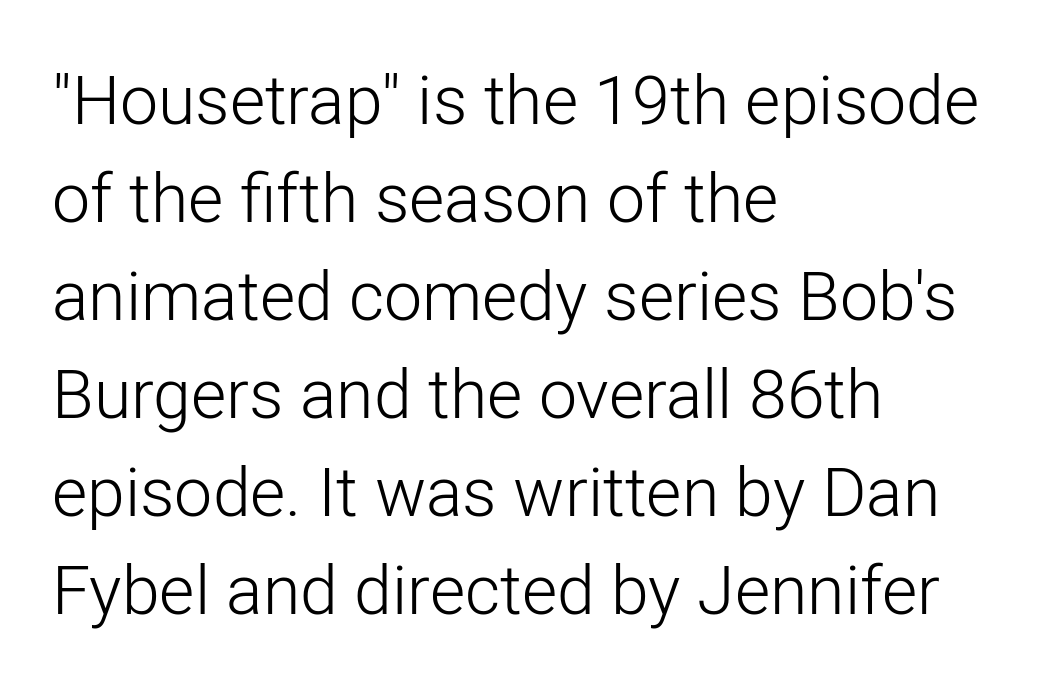
{"serif": "no", "italic": "no", "bold": "no", "weight": "light", "width": "normal", "stroke_contrast": "low", "x_height": "medium", "monospaced": "no", "underline": "no", "align": "left", "line_spacing": "normal", "line_spacing_ratio": 1.44, "letter_spacing": "normal", "letter_spacing_em": 0.0, "glyph_px": 68}
